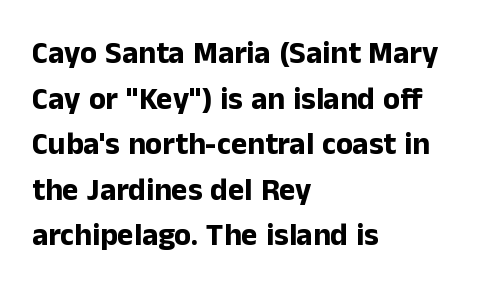
The font family rendered here belongs to the sans-serif group. The tracking reads as untouched default to a designer's eye. The specimen reads as upright at a glance. A normal amount of white space separates one row of letters from the next. The baseline area is clear. The lines are quadded left.
